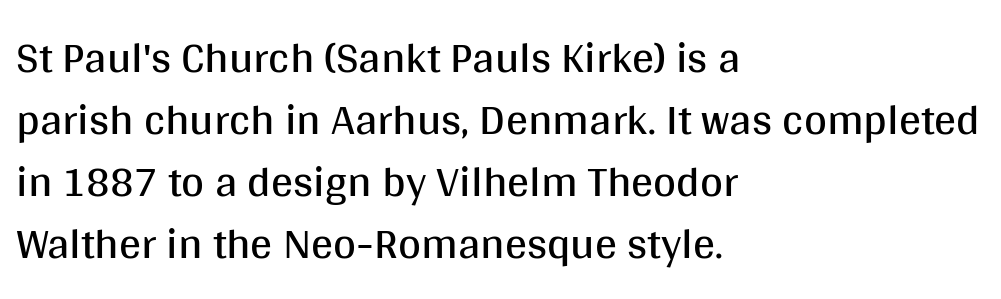
The image shows 44 px regular-weight sans-serif type, upright; set left-aligned, normal line spacing (1.41x), normal letter spacing, not underlined; medium stroke contrast and a large x-height.
